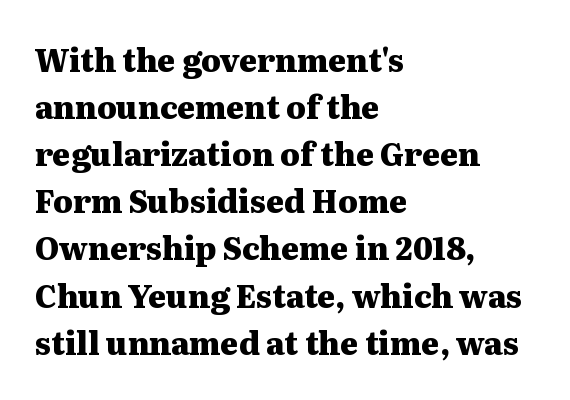
The image shows 31 px heavy, wide serif type, upright; set left-aligned, normal line spacing (1.52x), normal letter spacing, not underlined; medium stroke contrast and a medium x-height.
